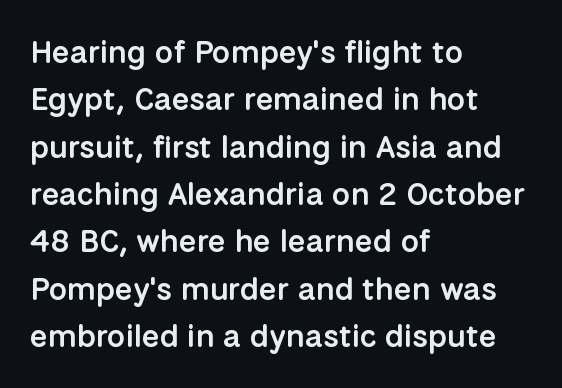
The image shows 32 px semibold sans-serif type, upright; set left-aligned, normal line spacing (1.48x), normal letter spacing, not underlined; low stroke contrast and a medium x-height.
